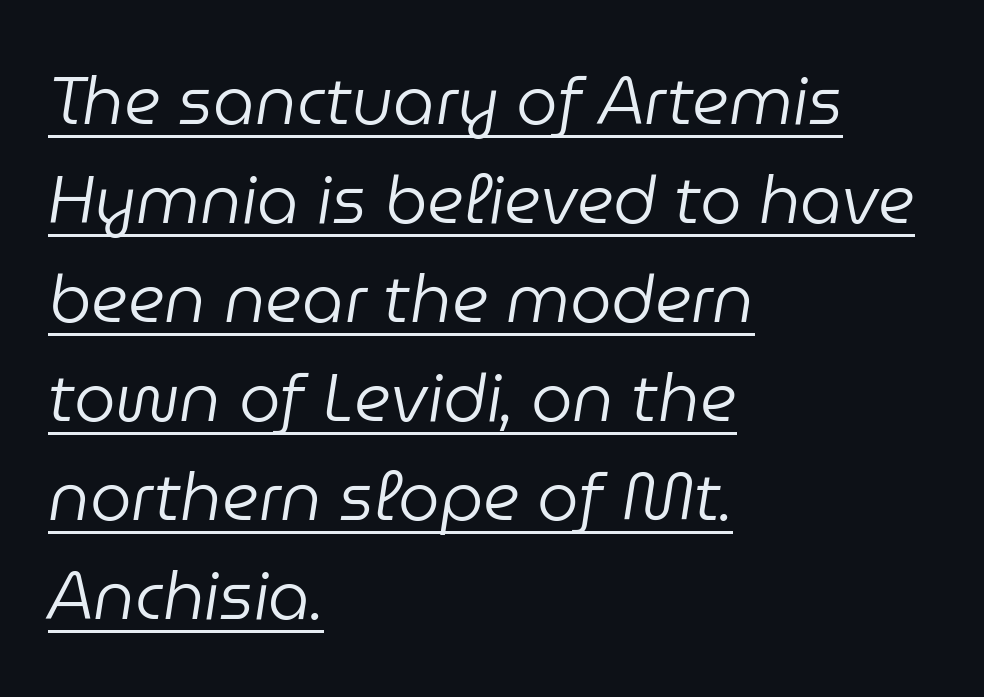
The image shows 66 px regular-weight type, italic (leaning right); set left-aligned, normal line spacing (1.5x), normal letter spacing, underlined; low stroke contrast and a medium x-height.
